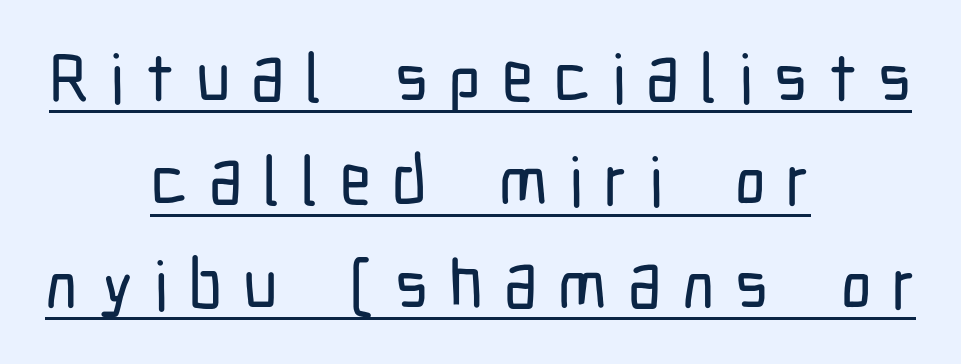
{"serif": "no", "italic": "no", "width": "condensed", "stroke_contrast": "low", "x_height": "medium", "monospaced": "no", "underline": "yes", "align": "center", "line_spacing": "normal", "line_spacing_ratio": 1.52, "letter_spacing": "wide", "letter_spacing_em": 0.31, "glyph_px": 68}
